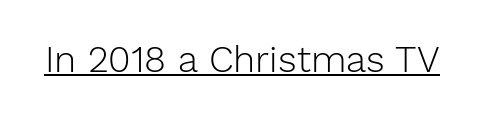
The passage shown is typed in a proportional face where columns would drift. Inter-character spacing is left at the font's built-in metrics. I'd call this a sans setting — the letters go barefoot. The letterforms sit at book weight or below. The letters stand straight up with perfectly vertical stems.
